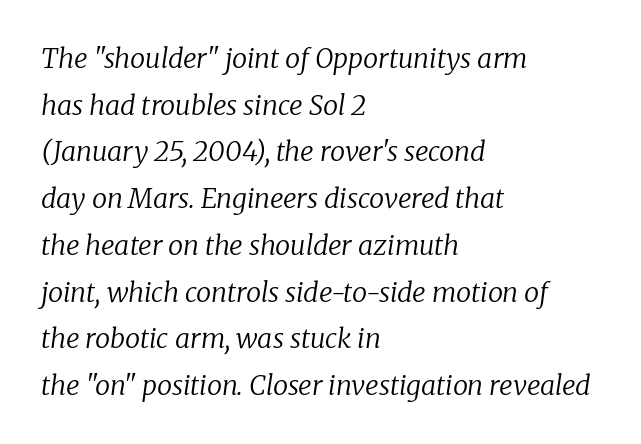
{"italic": "yes", "lean": "right", "slant_degrees": 8, "bold": "no", "underline": "no", "align": "left", "line_spacing_ratio": 1.73, "letter_spacing": "normal", "letter_spacing_em": 0.0, "glyph_px": 27}
